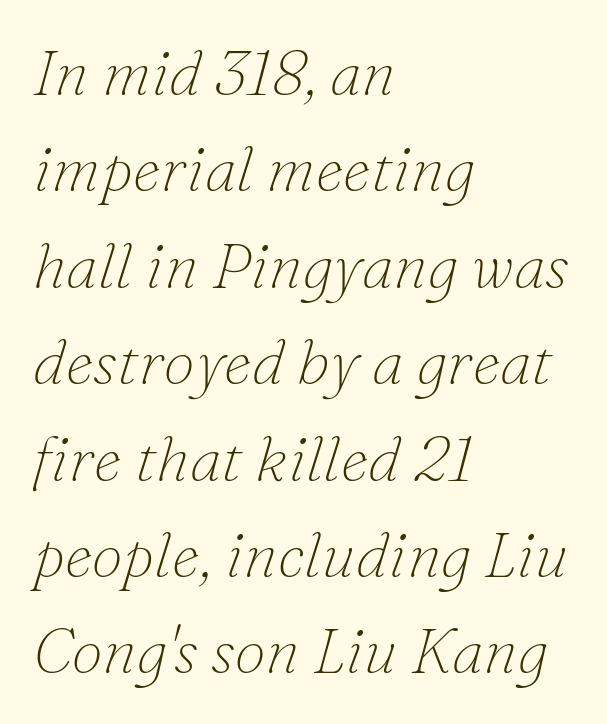
The image shows 63 px thin serif type, italic (leaning right); set left-aligned, normal line spacing (1.53x), normal letter spacing, not underlined; low stroke contrast and a small x-height.
